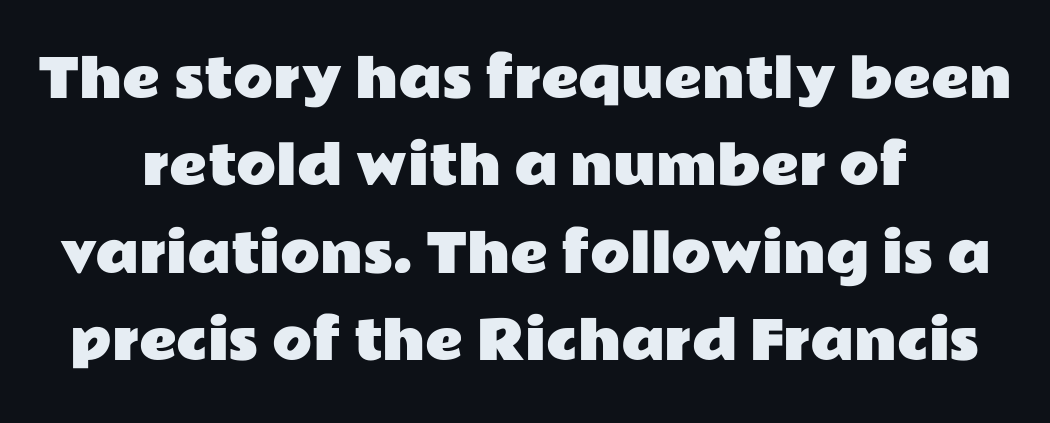
{"serif": "no", "italic": "no", "width": "wide", "stroke_contrast": "low", "x_height": "medium", "monospaced": "no", "underline": "no", "align": "center", "line_spacing": "normal", "line_spacing_ratio": 1.68, "letter_spacing": "normal", "letter_spacing_em": 0.0, "glyph_px": 52}
